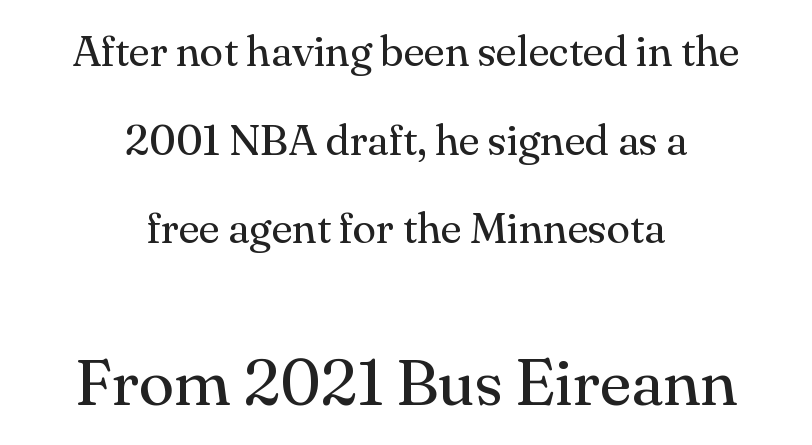
Q: Is the text bold? A: No.
Q: Is the text italic (slanted)? A: No, it is upright.
Q: Is the typeface a serif or a sans-serif typeface? A: Serif.
Q: Is the text underlined? A: No.
Q: How is the paragraph aligned? A: Centered.
Q: Is the spacing between letters normal or unusually wide? A: Normal.
Q: Is the spacing between lines tight, normal or loose? A: Loose.
Q: Which block of text is set in a larger size, the first (top) or the second (bottom)? A: The second (bottom) one.
Q: Width (condensed, normal, or wide)? A: Normal.
Q: Stroke contrast? A: Medium.
Q: x-height? A: Small.
Q: Monospaced? A: No.
